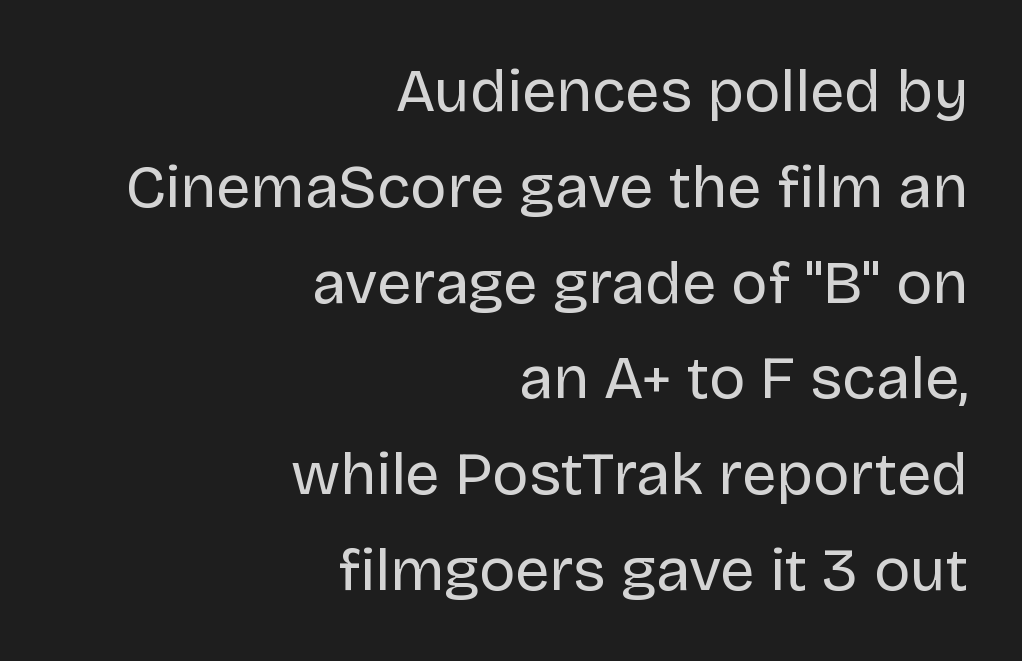
The image shows 61 px regular-weight sans-serif type, upright; set right-aligned, normal line spacing (1.57x), normal letter spacing, not underlined; low stroke contrast and a large x-height.
